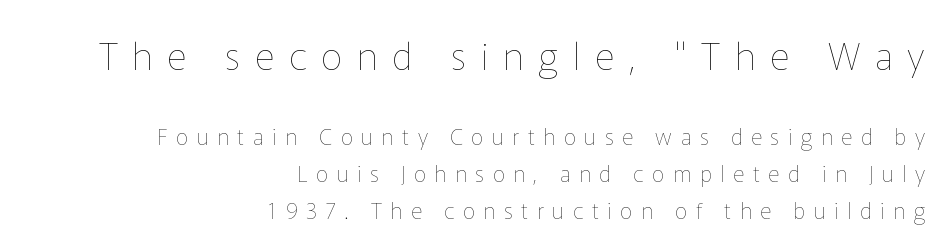
Q: Is the text bold? A: No.
Q: Is the text italic (slanted)? A: No, it is upright.
Q: Is the text underlined? A: No.
Q: How is the paragraph aligned? A: Right-aligned.
Q: Is the spacing between letters normal or unusually wide? A: Unusually wide.
Q: Is the spacing between lines tight, normal or loose? A: Normal.
Q: Which block of text is set in a larger size, the first (top) or the second (bottom)? A: The first (top) one.
Q: Width (condensed, normal, or wide)? A: Normal.
Q: Stroke contrast? A: Low.
Q: x-height? A: Medium.
Q: Monospaced? A: No.
